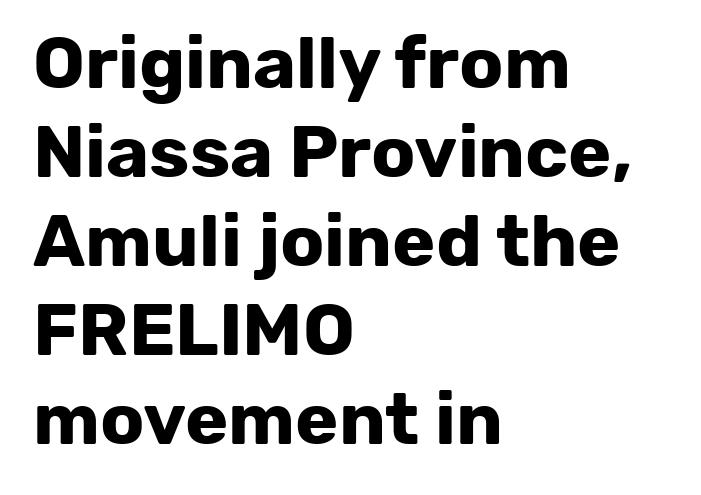
The image shows 73 px bold sans-serif type, upright; set left-aligned, line spacing 1.22x, normal letter spacing, not underlined; low stroke contrast and a medium x-height.
